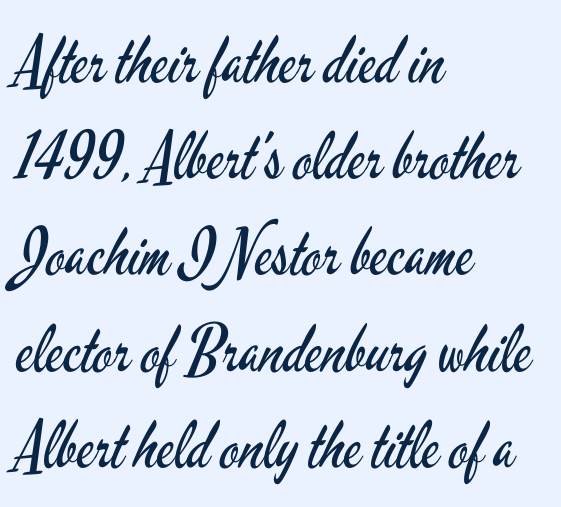
{"serif": "no", "bold": "no", "weight": "regular", "width": "condensed", "stroke_contrast": "low", "x_height": "small", "monospaced": "no", "underline": "no", "align": "left", "line_spacing": "normal", "line_spacing_ratio": 1.48, "letter_spacing": "normal", "letter_spacing_em": 0.0, "glyph_px": 65}
